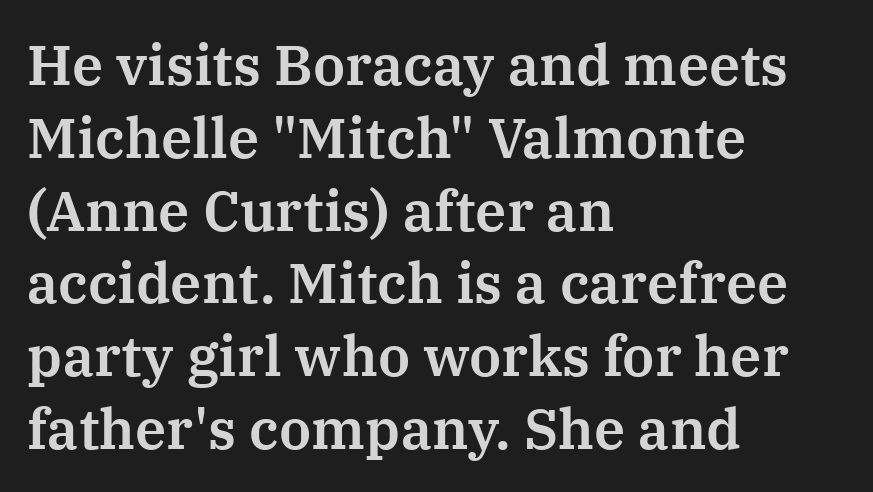
{"serif": "yes", "italic": "no", "width": "normal", "stroke_contrast": "medium", "x_height": "medium", "monospaced": "no", "underline": "no", "align": "left", "line_spacing": "normal", "line_spacing_ratio": 1.3, "letter_spacing": "normal", "letter_spacing_em": 0.0, "glyph_px": 56}
